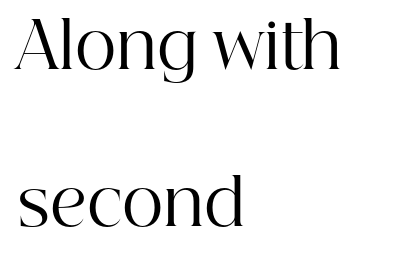
The image shows 64 px regular-weight serif type, upright; set left-aligned, loose line spacing (2.45x), normal letter spacing, not underlined; high stroke contrast and a medium x-height.
